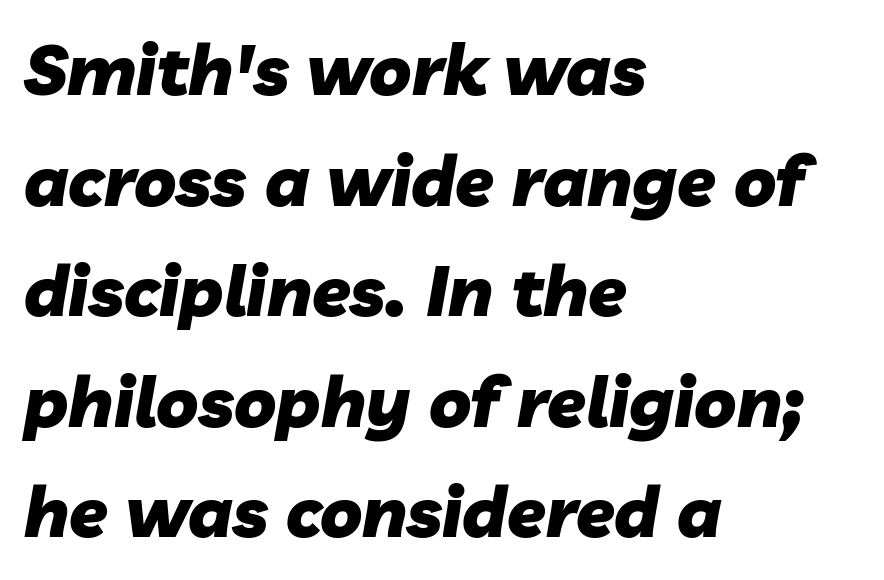
Q: Is the text bold? A: Yes.
Q: Is the text italic (slanted)? A: Yes, it leans right by about 10 degrees.
Q: Is the text underlined? A: No.
Q: How is the paragraph aligned? A: Left-aligned.
Q: Is the spacing between letters normal or unusually wide? A: Normal.
Q: Is the spacing between lines tight, normal or loose? A: Normal.
Q: Width (condensed, normal, or wide)? A: Normal.
Q: Stroke contrast? A: Low.
Q: x-height? A: Medium.
Q: Monospaced? A: No.
